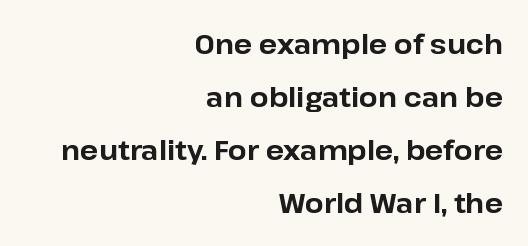
Q: Is the text bold? A: Yes.
Q: Is the text italic (slanted)? A: No, it is upright.
Q: Is the text underlined? A: No.
Q: How is the paragraph aligned? A: Right-aligned.
Q: Is the spacing between letters normal or unusually wide? A: Normal.
Q: Is the spacing between lines tight, normal or loose? A: Loose.
